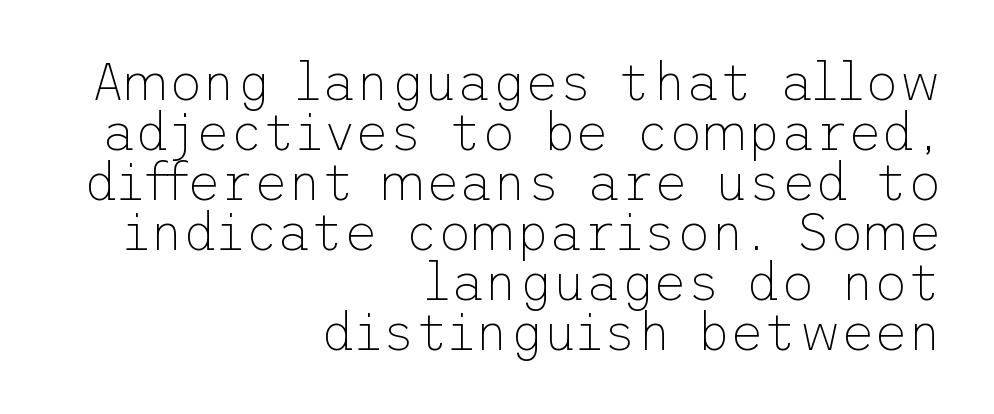
Q: Is the text bold? A: No.
Q: Is the text italic (slanted)? A: No, it is upright.
Q: Is the typeface a serif or a sans-serif typeface? A: Sans-serif.
Q: Is the text underlined? A: No.
Q: How is the paragraph aligned? A: Right-aligned.
Q: Is the spacing between letters normal or unusually wide? A: Normal.
Q: Is the spacing between lines tight, normal or loose? A: Tight.
Q: Width (condensed, normal, or wide)? A: Normal.
Q: Stroke contrast? A: Low.
Q: x-height? A: Medium.
